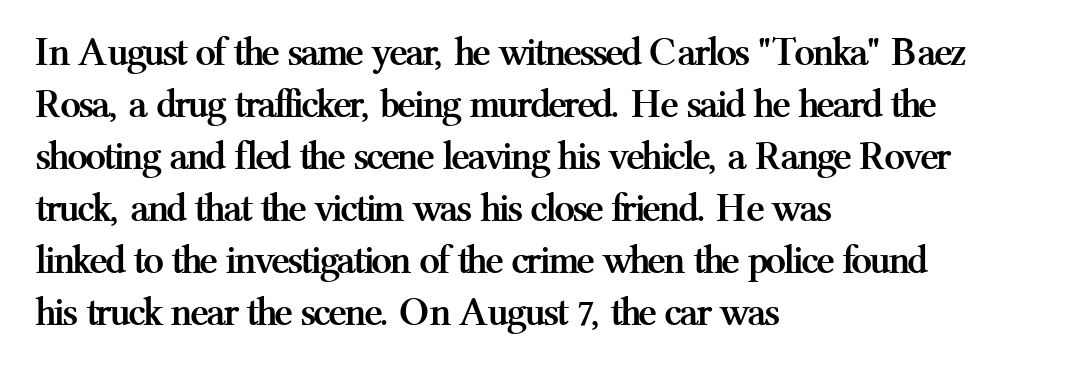
{"serif": "yes", "italic": "no", "bold": "yes", "weight": "semibold", "width": "normal", "stroke_contrast": "medium", "x_height": "medium", "monospaced": "no", "underline": "no", "align": "left", "line_spacing": "normal", "line_spacing_ratio": 1.27, "letter_spacing": "normal", "letter_spacing_em": 0.0, "glyph_px": 41}
